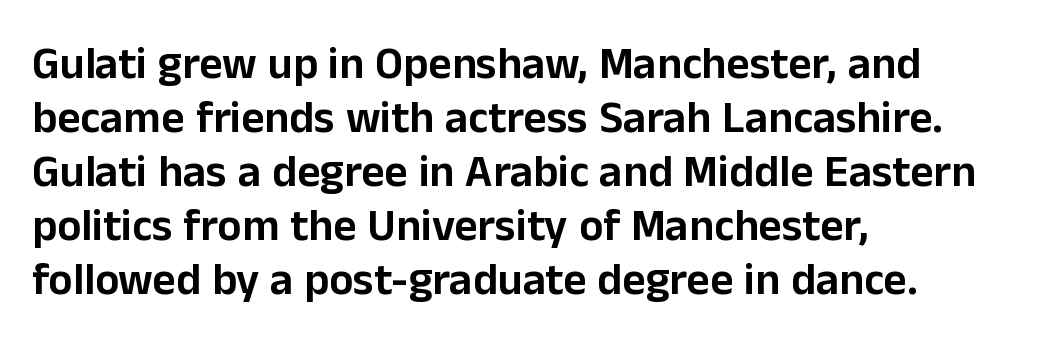
The image shows 45 px sans-serif type, upright; set left-aligned, line spacing 1.2x, normal letter spacing, not underlined; low stroke contrast and a medium x-height.
